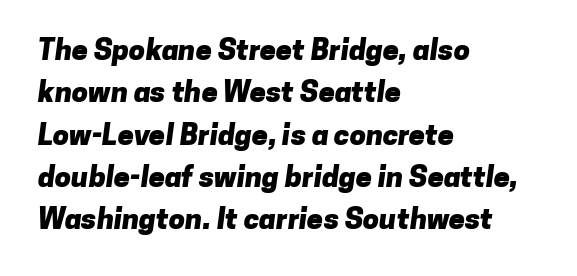
The image shows 29 px heavy sans-serif type; set left-aligned, normal line spacing (1.46x), normal letter spacing, not underlined; low stroke contrast and a medium x-height.
